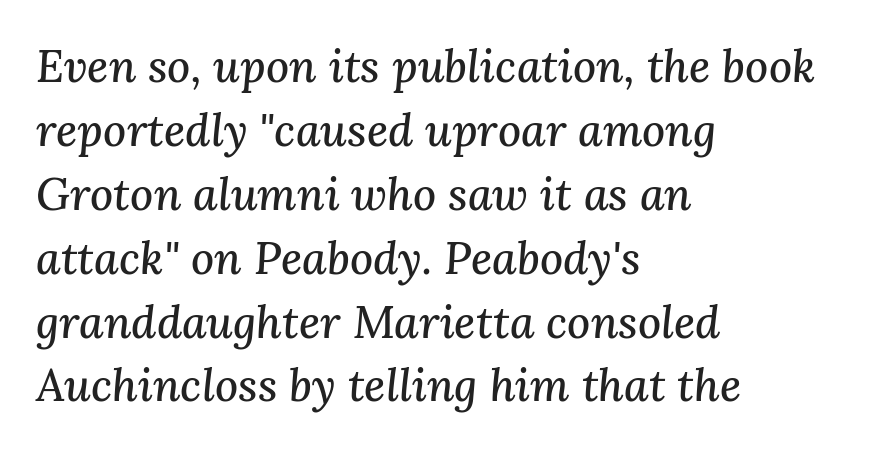
Q: Is the text italic (slanted)? A: Yes, it leans right by about 3 degrees.
Q: Is the typeface a serif or a sans-serif typeface? A: Serif.
Q: Is the text underlined? A: No.
Q: How is the paragraph aligned? A: Left-aligned.
Q: Is the spacing between letters normal or unusually wide? A: Normal.
Q: Is the spacing between lines tight, normal or loose? A: Normal.
Q: Width (condensed, normal, or wide)? A: Normal.
Q: Stroke contrast? A: Medium.
Q: x-height? A: Medium.
Q: Monospaced? A: No.
